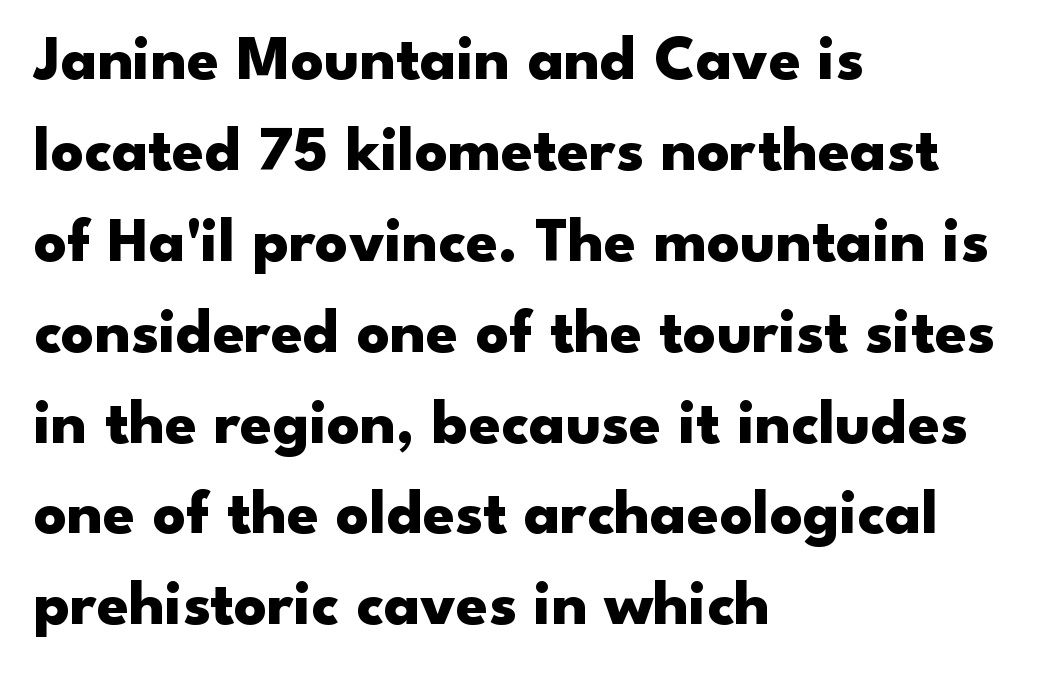
Q: Is the text bold? A: Yes.
Q: Is the text italic (slanted)? A: No, it is upright.
Q: Is the typeface a serif or a sans-serif typeface? A: Sans-serif.
Q: Is the text underlined? A: No.
Q: How is the paragraph aligned? A: Left-aligned.
Q: Is the spacing between letters normal or unusually wide? A: Normal.
Q: Is the spacing between lines tight, normal or loose? A: Normal.
Q: Width (condensed, normal, or wide)? A: Wide.
Q: Stroke contrast? A: Low.
Q: x-height? A: Small.
Q: Monospaced? A: No.
